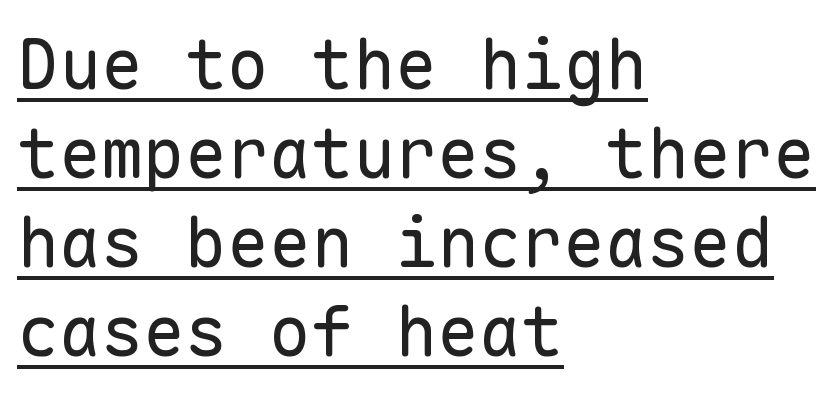
{"serif": "no", "italic": "no", "bold": "no", "weight": "regular", "width": "normal", "stroke_contrast": "low", "x_height": "medium", "monospaced": "yes", "underline": "yes", "align": "left", "line_spacing": "normal", "line_spacing_ratio": 1.27, "letter_spacing": "normal", "letter_spacing_em": 0.0, "glyph_px": 70}
